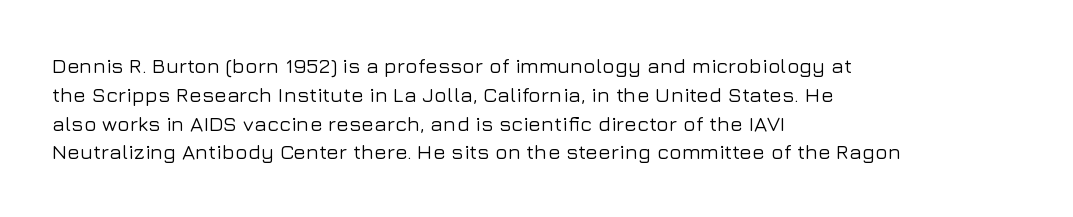
The image shows 21 px text type, upright; set left-aligned, normal line spacing (1.37x), normal letter spacing, not underlined.
